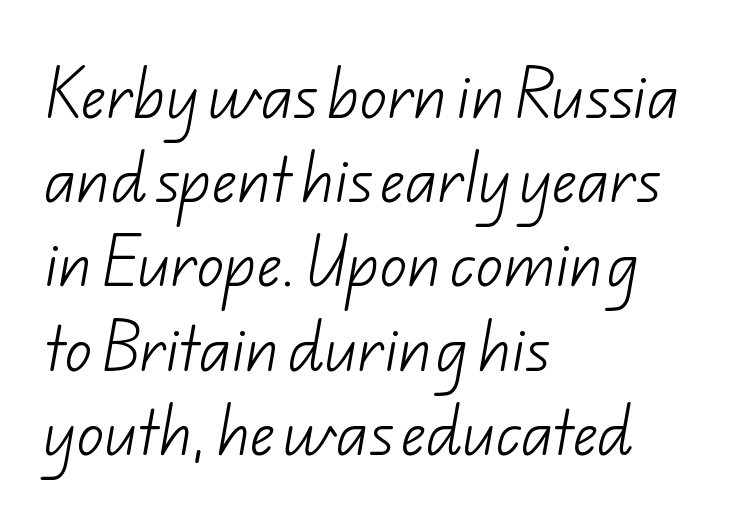
Q: Is the text bold? A: No.
Q: Is the typeface a serif or a sans-serif typeface? A: Sans-serif.
Q: Is the text underlined? A: No.
Q: How is the paragraph aligned? A: Left-aligned.
Q: Is the spacing between letters normal or unusually wide? A: Normal.
Q: Is the spacing between lines tight, normal or loose? A: Normal.
Q: Width (condensed, normal, or wide)? A: Normal.
Q: Stroke contrast? A: Low.
Q: x-height? A: Small.
Q: Monospaced? A: No.
